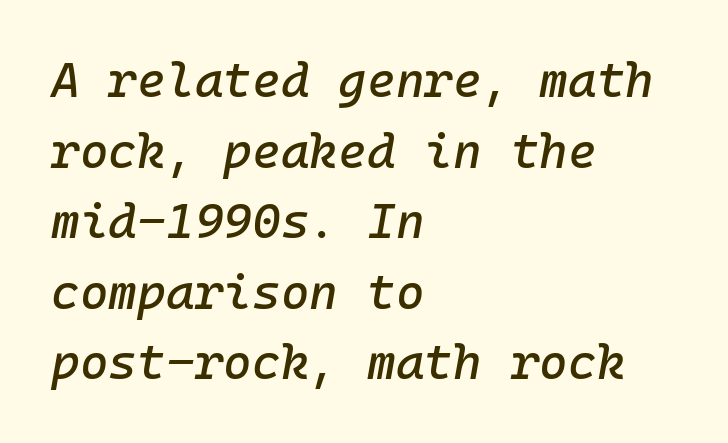
Q: Is the text italic (slanted)? A: Yes, it leans right by about 10 degrees.
Q: Is the text underlined? A: No.
Q: How is the paragraph aligned? A: Left-aligned.
Q: Is the spacing between letters normal or unusually wide? A: Normal.
Q: Is the spacing between lines tight, normal or loose? A: Normal.
Q: Width (condensed, normal, or wide)? A: Normal.
Q: Stroke contrast? A: Low.
Q: x-height? A: Medium.
